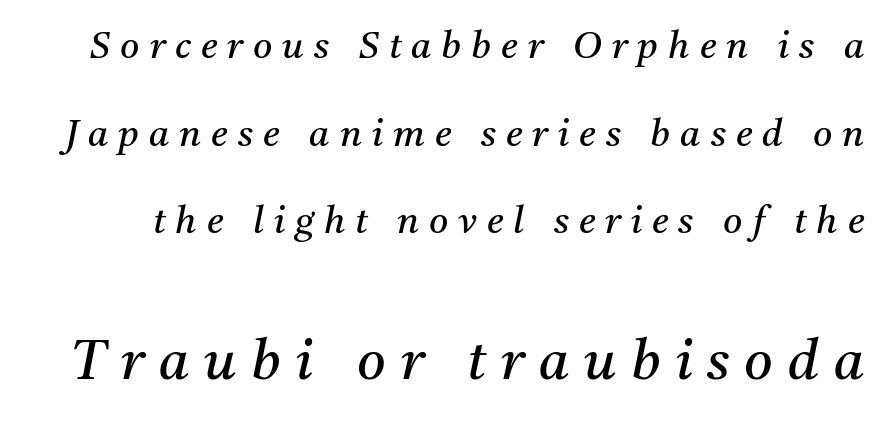
{"serif": "yes", "italic": "yes", "lean": "right", "slant_degrees": 11, "bold": "no", "weight": "regular", "width": "normal", "stroke_contrast": "medium", "x_height": "medium", "monospaced": "no", "underline": "no", "line_spacing": "loose", "line_spacing_ratio": 2.37, "letter_spacing": "wide", "letter_spacing_em": 0.27, "larger_block": "second", "size_ratio": 1.49, "glyph_px": 55}
